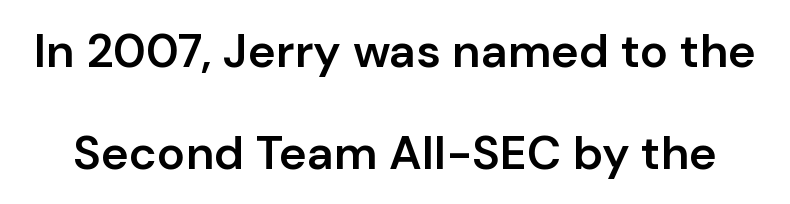
{"serif": "no", "italic": "no", "bold": "semi", "weight": "semibold", "width": "normal", "stroke_contrast": "low", "x_height": "medium", "monospaced": "no", "underline": "no", "line_spacing": "loose", "line_spacing_ratio": 2.17, "letter_spacing": "normal", "letter_spacing_em": 0.0, "glyph_px": 47}
